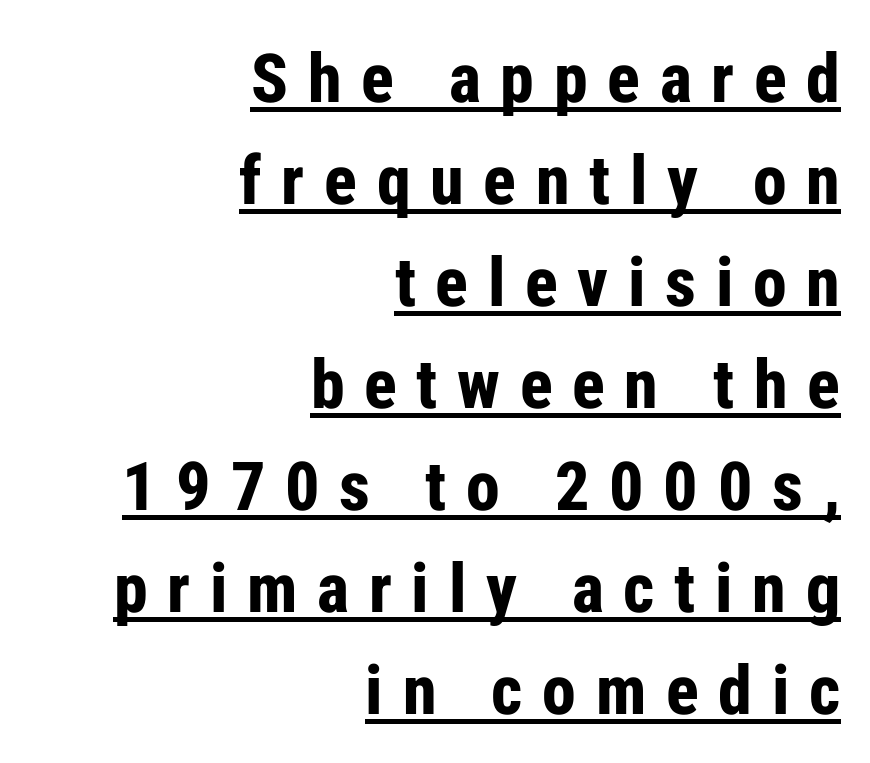
The image shows 68 px bold, condensed sans-serif type, upright; set right-aligned, normal line spacing (1.5x), unusually wide letter spacing (+0.29 em), underlined; low stroke contrast and a medium x-height.
